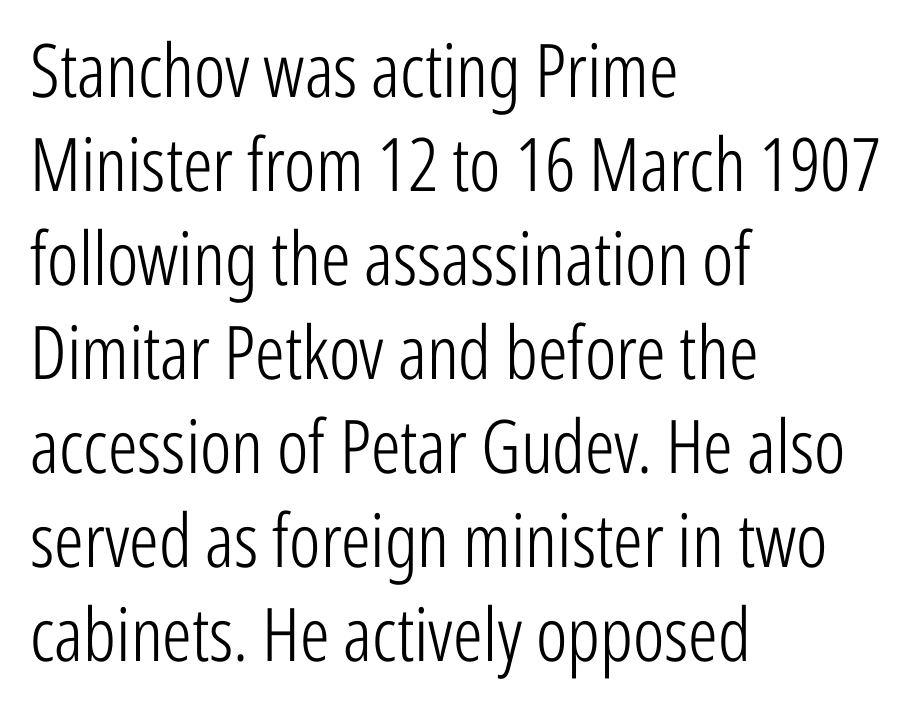
Weight: not bold — regular or lighter. Note the varied advance widths — an 'i' is clearly narrower than an 'm'. Type style note: lacks serifs. Posture: vertical.
